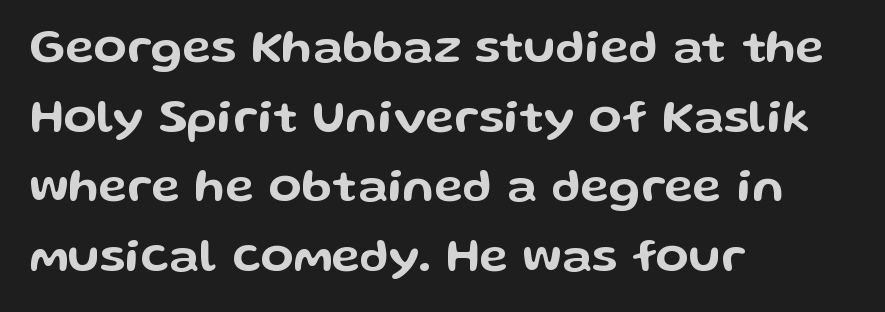
Regarding serifs, this sample does without them. Observe the ordinary spacing: letters are neighbours, not strangers. Proportional: the letters do not fall into vertical columns. The compositor pushed each line to the left boundary.
